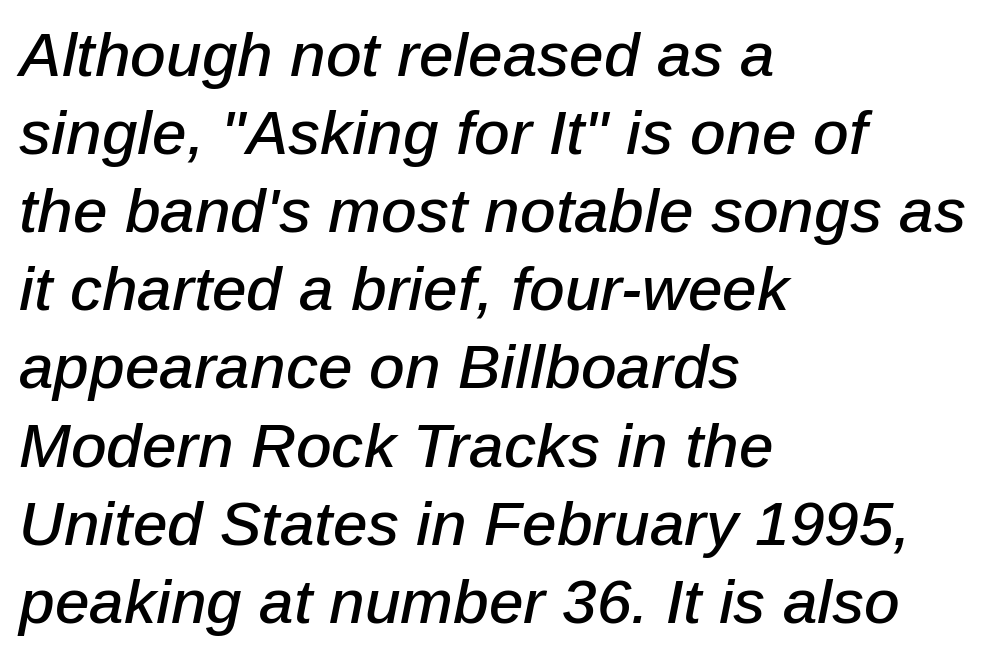
Default kerning and tracking; the words read as compact shapes. No word sits above an underline. This sample has the flowing, uneven cadence of proportional lettering. In terms of posture, this sample is oblique. One glance says typical: line gaps are just what's usual.
